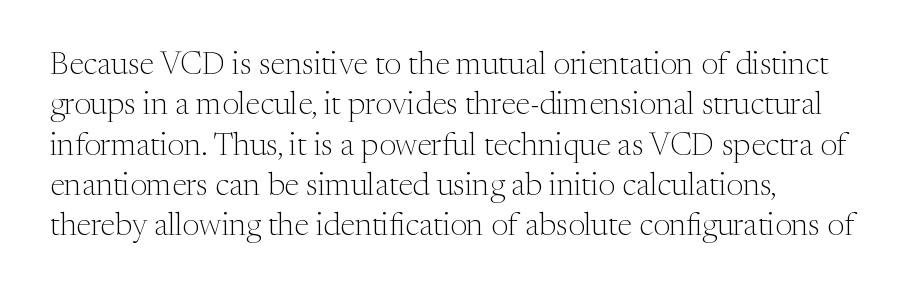
The lettering holds an erect, upright posture throughout. The letters advance in unequal steps, a hallmark of proportional type. Stems and bowls with no extra thickness — not bold. Short note: letters normally spaced.
